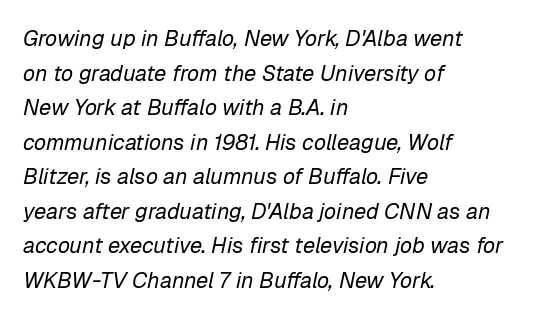
The image shows 22 px text type, italic (leaning right); set left-aligned, normal line spacing (1.57x), normal letter spacing, not underlined.
